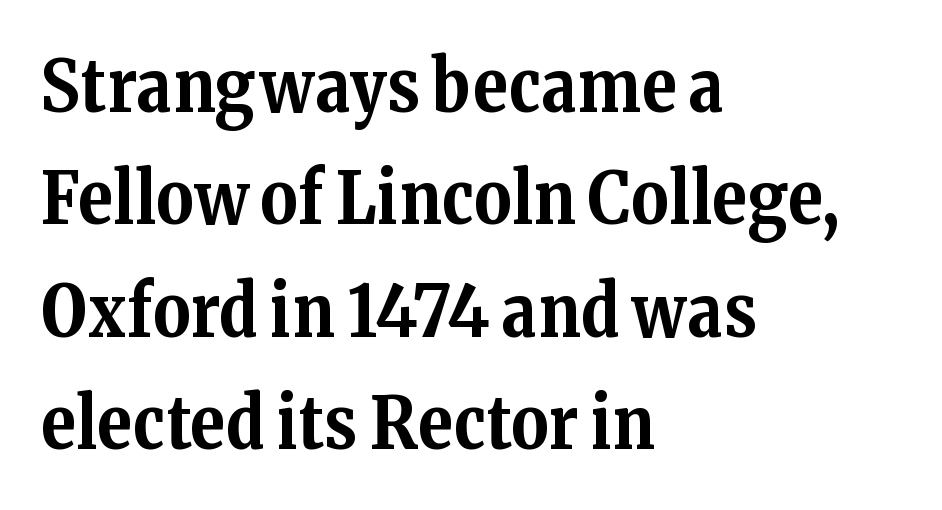
The image shows 72 px bold serif type, upright; set left-aligned, normal line spacing (1.56x), normal letter spacing, not underlined; medium stroke contrast and a medium x-height.
